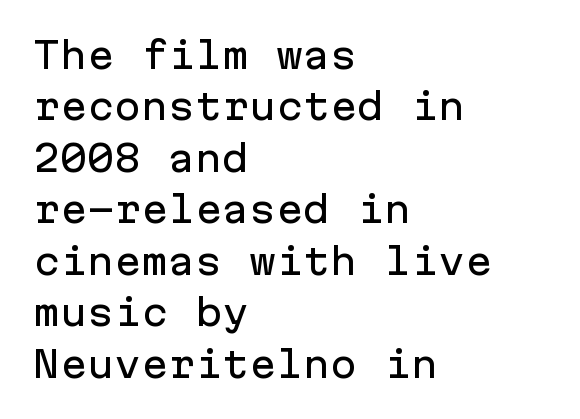
Reading down the block, your eye returns to a fixed left position each line. Looks like terminal output: every glyph gets an equal slot. Words appear dense and cohesive because spacing is normal. Do the letters lean? They stand straight.
